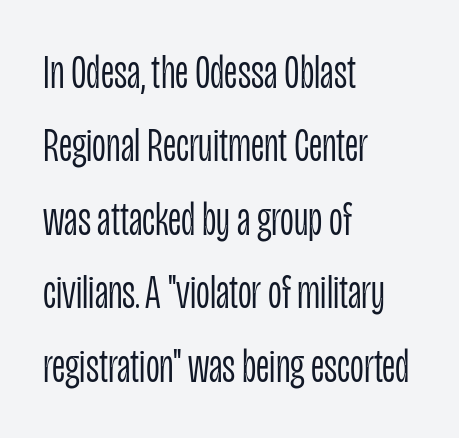
The image shows 48 px light, condensed sans-serif type, upright; set left-aligned, normal line spacing (1.53x), normal letter spacing, not underlined; low stroke contrast and a large x-height.
